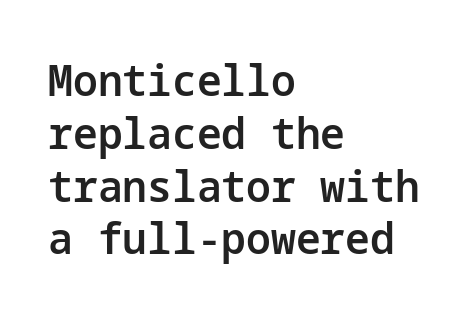
{"serif": "no", "italic": "no", "bold": "semi", "weight": "semibold", "width": "normal", "stroke_contrast": "low", "x_height": "medium", "underline": "no", "align": "left", "line_spacing_ratio": 1.2, "letter_spacing": "normal", "letter_spacing_em": 0.0, "glyph_px": 44}
